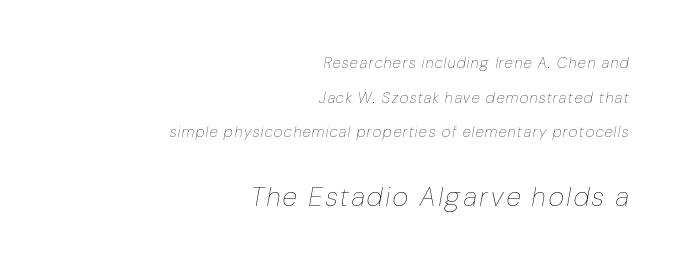
Baseline-to-baseline distance is far greater than the letter height. Counters stay open thanks to moderate or lighter strokes. The rendering anchors every line to the right-hand side. Type size steps up from the first block to the second. Descenders are the only things crossing below the line.
